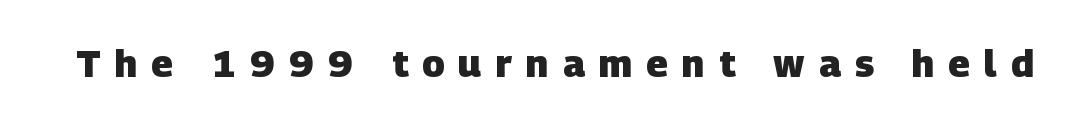
The image shows 38 px heavy sans-serif type; set unusually wide letter spacing (+0.37 em), not underlined; low stroke contrast and a large x-height.
